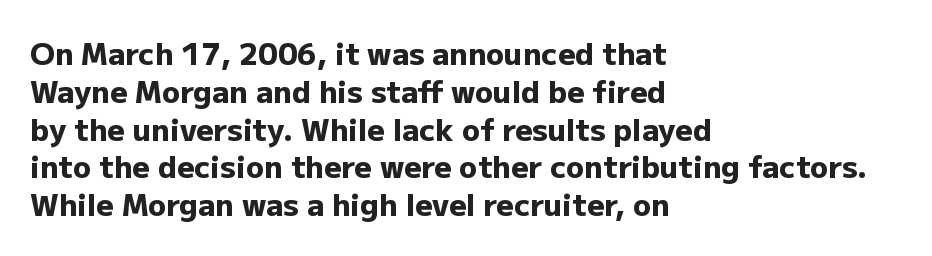
The image shows 30 px heavy sans-serif type, upright; set left-aligned, normal line spacing (1.26x), normal letter spacing, not underlined; low stroke contrast and a medium x-height.
